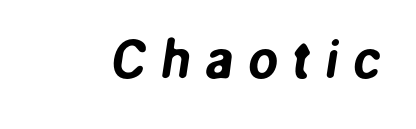
The image shows 54 px sans-serif type; set unusually wide letter spacing (+0.26 em), not underlined; low stroke contrast and a medium x-height.
